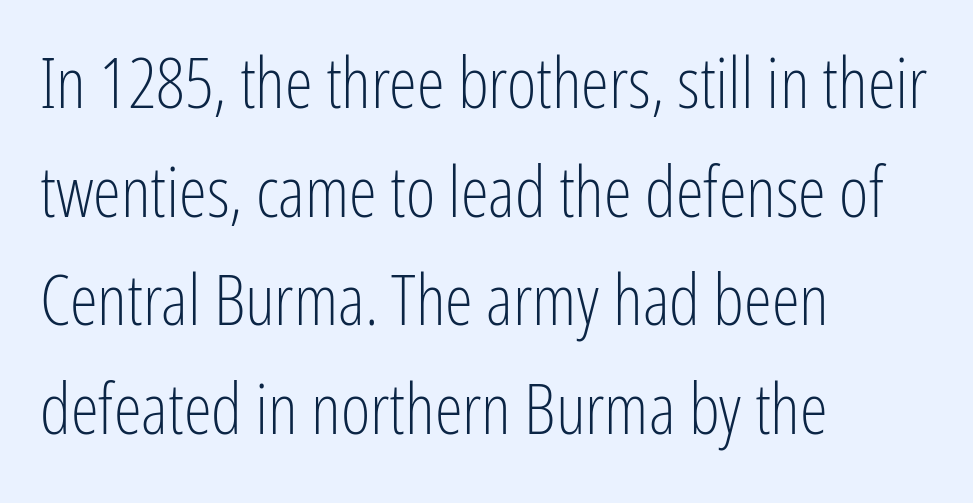
Typeset ragged right — the left edge is the straight one. Is this a sans? Yes — the strokes have no serifs. Regarding leading, the lines here are spaced in the standard way. The type is set solid horizontally, with unmodified tracking.
